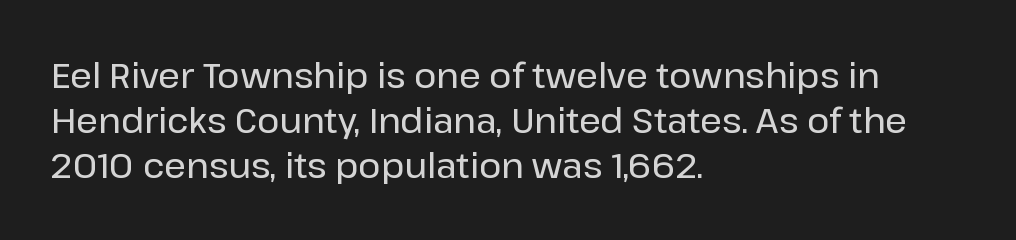
{"serif": "no", "italic": "no", "width": "normal", "stroke_contrast": "low", "x_height": "medium", "monospaced": "no", "underline": "no", "align": "left", "line_spacing": "normal", "line_spacing_ratio": 1.33, "letter_spacing": "normal", "letter_spacing_em": 0.0, "glyph_px": 34}
